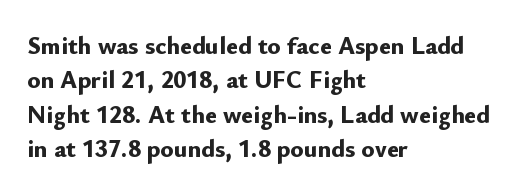
Q: Is the text bold? A: Yes.
Q: Is the text italic (slanted)? A: No, it is upright.
Q: Is the text underlined? A: No.
Q: How is the paragraph aligned? A: Left-aligned.
Q: Is the spacing between letters normal or unusually wide? A: Normal.
Q: Is the spacing between lines tight, normal or loose? A: Normal.
